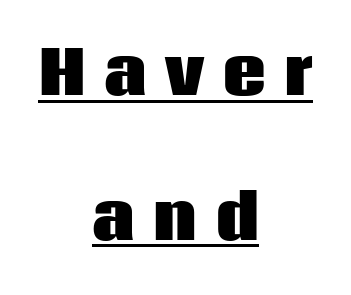
Q: Is the text bold? A: Yes.
Q: Is the text italic (slanted)? A: No, it is upright.
Q: Is the typeface a serif or a sans-serif typeface? A: Sans-serif.
Q: Is the text underlined? A: Yes.
Q: How is the paragraph aligned? A: Centered.
Q: Is the spacing between letters normal or unusually wide? A: Unusually wide.
Q: Is the spacing between lines tight, normal or loose? A: Loose.
Q: Width (condensed, normal, or wide)? A: Normal.
Q: Stroke contrast? A: Low.
Q: x-height? A: Large.
Q: Monospaced? A: No.
